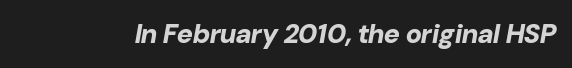
The image shows 27 px bold type, italic (leaning right); set normal letter spacing, not underlined.
